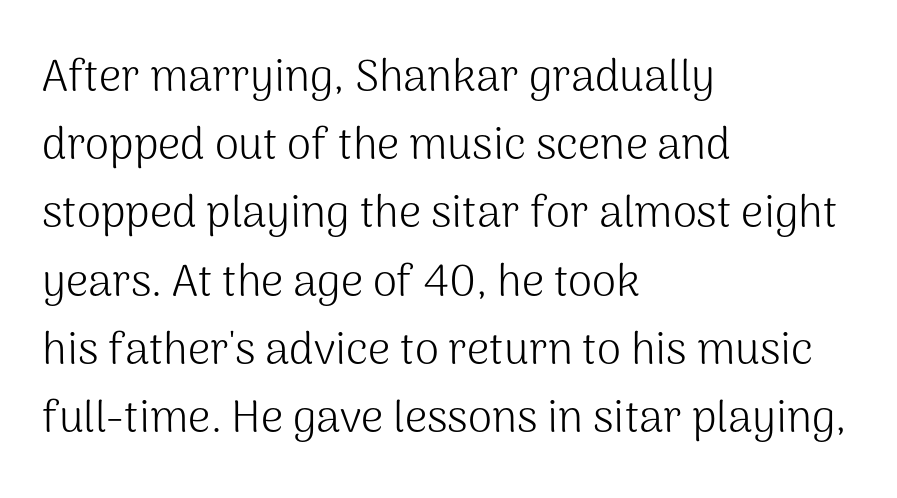
{"serif": "no", "italic": "no", "bold": "no", "weight": "light", "width": "normal", "stroke_contrast": "medium", "x_height": "medium", "monospaced": "no", "underline": "no", "align": "left", "line_spacing": "normal", "line_spacing_ratio": 1.55, "letter_spacing": "normal", "letter_spacing_em": 0.0, "glyph_px": 44}
